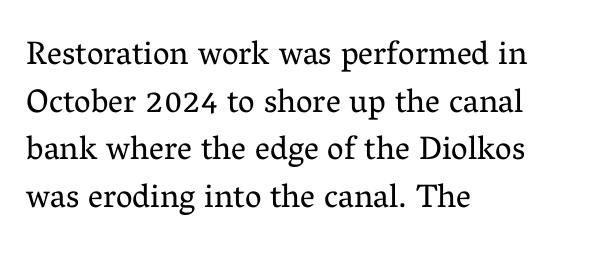
The image shows 33 px regular-weight serif type, upright; set left-aligned, normal line spacing (1.44x), normal letter spacing, not underlined; medium stroke contrast and a medium x-height.
